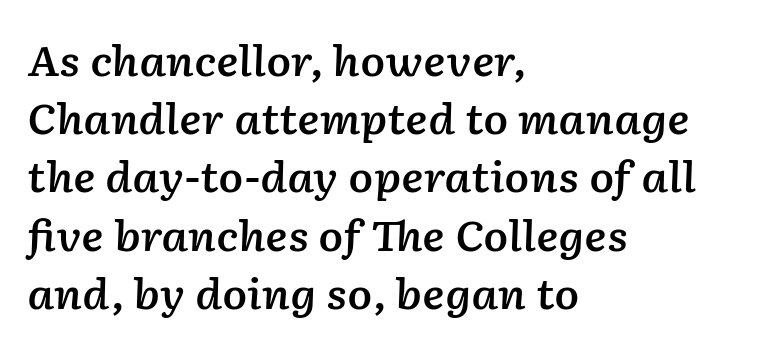
Style check: oblique. Is this a fixed-width face? No — the glyphs have proportional, varying widths. This is moderately heavy type, rendered in semibold. Honestly, the row spacing looks completely unremarkable.
